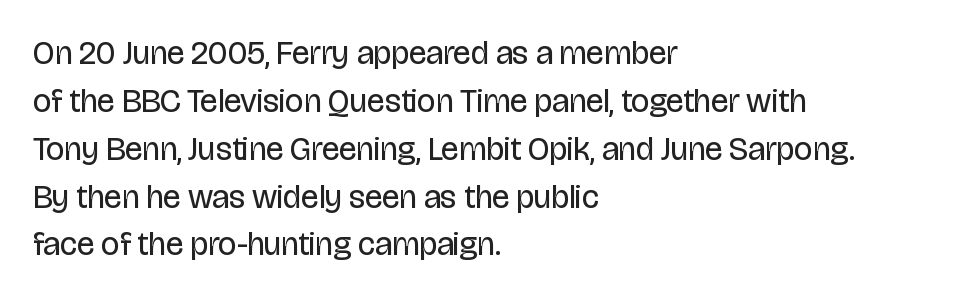
A student would call this left alignment; a typographer would say flush left, rag right. Students, observe: this is what conventionally led text looks like. Just letters on the line, the space beneath them empty. Default kerning and tracking; the words read as compact shapes. The rendering shows plain stroke endings on the letterforms — a sans-serif design.
